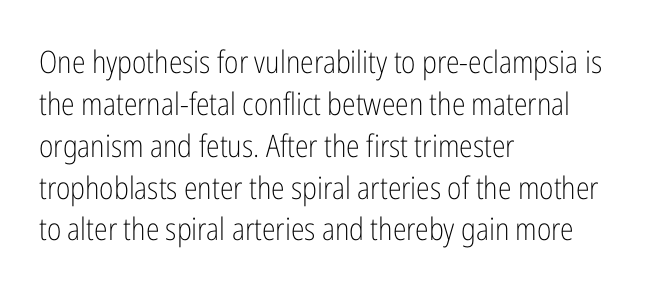
{"serif": "no", "italic": "no", "bold": "no", "weight": "light", "width": "condensed", "stroke_contrast": "low", "x_height": "medium", "monospaced": "no", "underline": "no", "align": "left", "line_spacing": "normal", "line_spacing_ratio": 1.35, "letter_spacing": "normal", "letter_spacing_em": 0.0, "glyph_px": 31}
